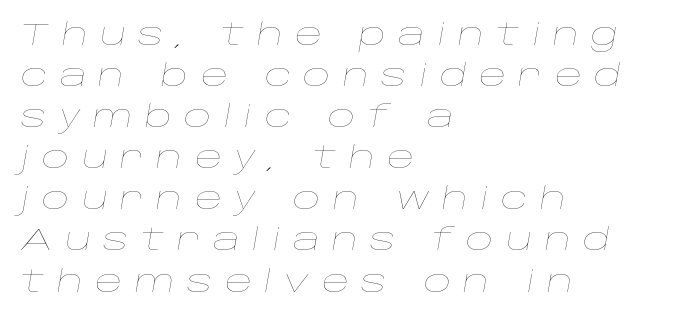
Q: Is the text bold? A: No.
Q: Is the text italic (slanted)? A: Yes, it leans right by about 10 degrees.
Q: Is the text underlined? A: No.
Q: How is the paragraph aligned? A: Left-aligned.
Q: Is the spacing between letters normal or unusually wide? A: Unusually wide.
Q: Is the spacing between lines tight, normal or loose? A: Normal.
Q: Width (condensed, normal, or wide)? A: Wide.
Q: Stroke contrast? A: Low.
Q: x-height? A: Large.
Q: Monospaced? A: No.
